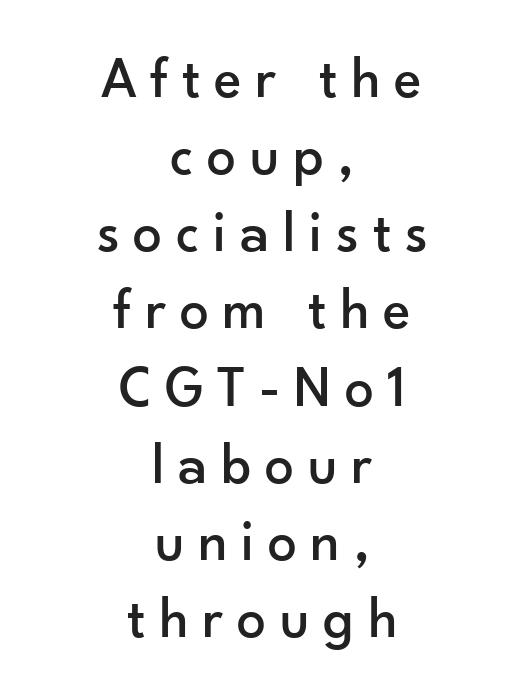
Q: Is the text italic (slanted)? A: No, it is upright.
Q: Is the typeface a serif or a sans-serif typeface? A: Sans-serif.
Q: Is the text underlined? A: No.
Q: How is the paragraph aligned? A: Centered.
Q: Is the spacing between letters normal or unusually wide? A: Unusually wide.
Q: Is the spacing between lines tight, normal or loose? A: Normal.
Q: Width (condensed, normal, or wide)? A: Normal.
Q: Stroke contrast? A: Low.
Q: x-height? A: Small.
Q: Monospaced? A: No.
